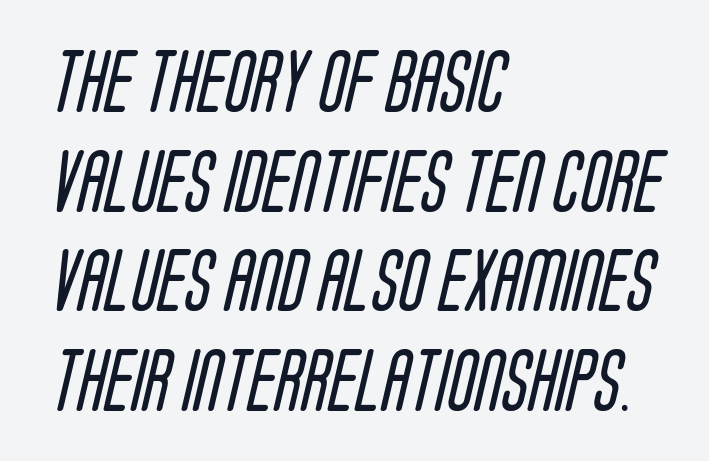
Q: Is the text bold? A: No.
Q: Is the typeface a serif or a sans-serif typeface? A: Sans-serif.
Q: Is the text underlined? A: No.
Q: How is the paragraph aligned? A: Left-aligned.
Q: Is the spacing between letters normal or unusually wide? A: Normal.
Q: Is the spacing between lines tight, normal or loose? A: Normal.
Q: Width (condensed, normal, or wide)? A: Condensed.
Q: Stroke contrast? A: Low.
Q: x-height? A: Large.
Q: Monospaced? A: No.
